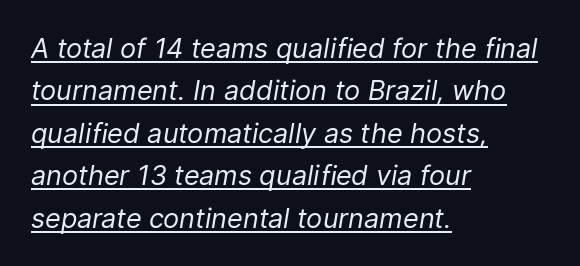
Q: Is the text bold? A: No.
Q: Is the text italic (slanted)? A: Yes, it leans right by about 9 degrees.
Q: Is the text underlined? A: Yes.
Q: How is the paragraph aligned? A: Left-aligned.
Q: Is the spacing between letters normal or unusually wide? A: Normal.
Q: Is the spacing between lines tight, normal or loose? A: Normal.
